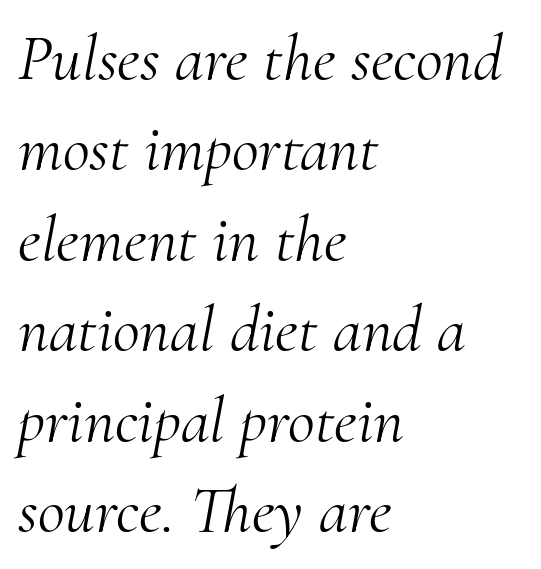
{"serif": "yes", "italic": "yes", "lean": "right", "slant_degrees": 10, "bold": "no", "weight": "light", "width": "normal", "stroke_contrast": "medium", "x_height": "small", "monospaced": "no", "underline": "no", "align": "left", "line_spacing": "normal", "line_spacing_ratio": 1.37, "letter_spacing": "normal", "letter_spacing_em": 0.0, "glyph_px": 66}
